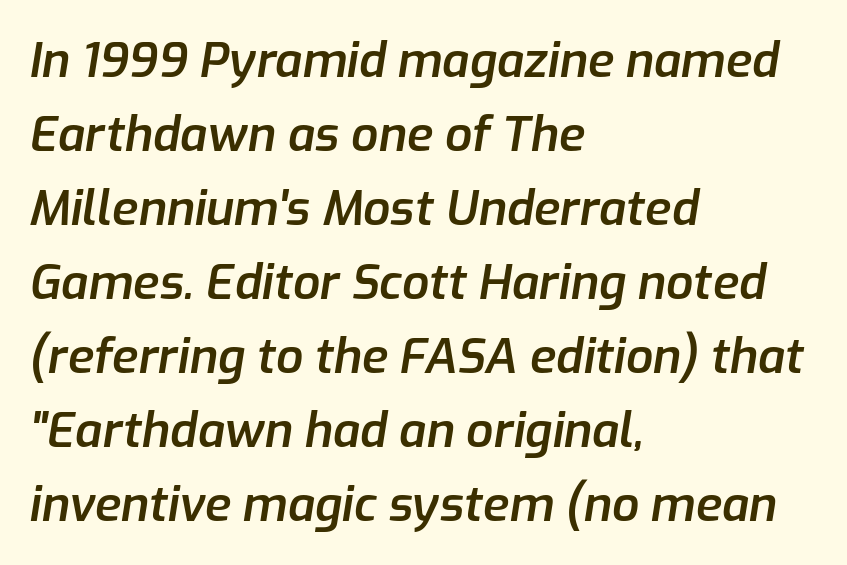
Inter-character spacing is left at the font's built-in metrics. Typeset ragged right — the left edge is the straight one. The font is running at a semibold setting, under full bold. The rendering applies a slant to the glyphs.
